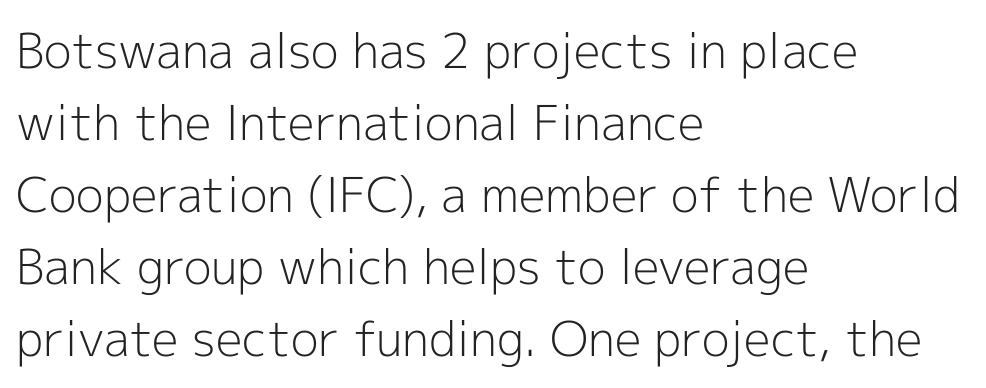
The image shows 48 px light sans-serif type, upright; set left-aligned, normal line spacing (1.5x), normal letter spacing, not underlined; a medium x-height.
